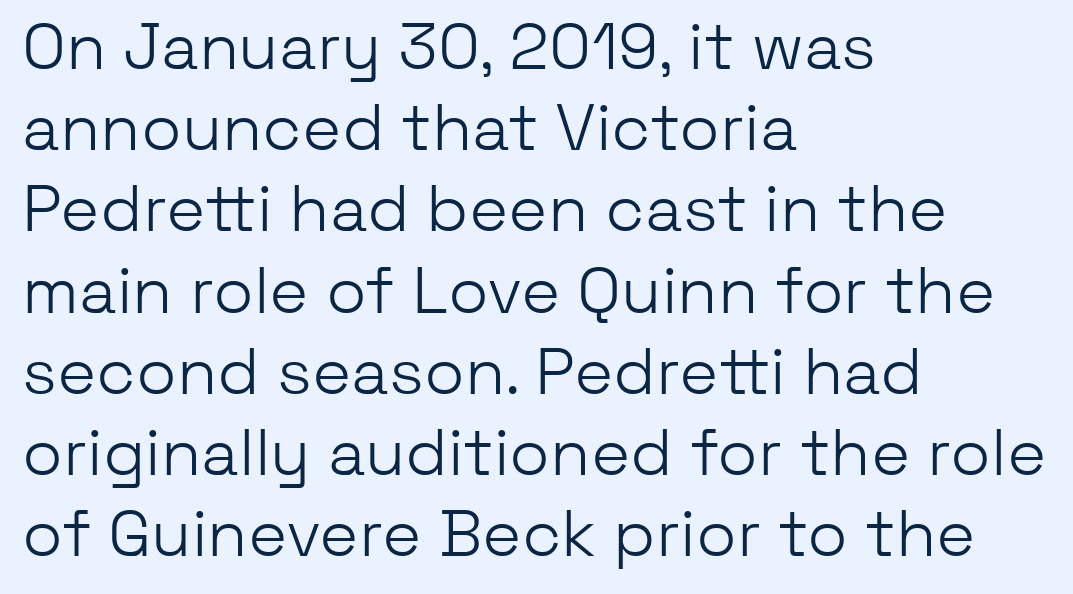
The passage shown is not bold in any degree. The letters advance in unequal steps, a hallmark of proportional type. Every row of glyphs begins at an identical x-position on the left. Observe the ordinary spacing: letters are neighbours, not strangers. The zone under the glyphs is completely vacant. The typeface chosen for these lines omits serifs.
